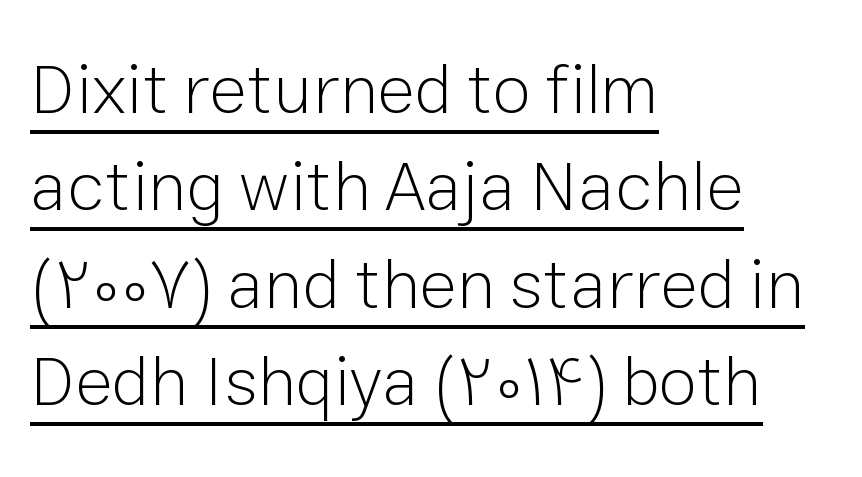
Q: Is the text bold? A: No.
Q: Is the text italic (slanted)? A: No, it is upright.
Q: Is the typeface a serif or a sans-serif typeface? A: Sans-serif.
Q: Is the text underlined? A: Yes.
Q: How is the paragraph aligned? A: Left-aligned.
Q: Is the spacing between letters normal or unusually wide? A: Normal.
Q: Is the spacing between lines tight, normal or loose? A: Normal.
Q: Width (condensed, normal, or wide)? A: Normal.
Q: Stroke contrast? A: Low.
Q: x-height? A: Medium.
Q: Monospaced? A: No.
